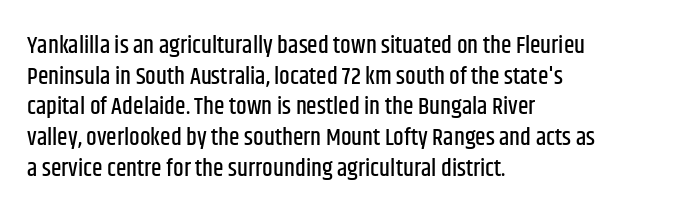
These lines stack with their left ends in a neat column. This sample uses plain, unmodified letter spacing. Rows of type keep a routine distance in the vertical direction. The glyphs are unaccompanied by any horizontal stroke below them. Vertical strokes here are truly vertical.
